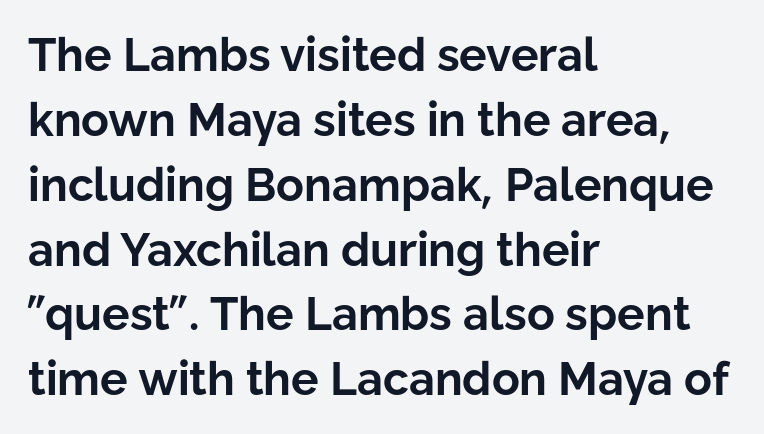
Visually the block forms a straight wall on the left and a jagged coastline on the right. The line texture is even and compact thanks to regular tracking. Does the type have serifs? No, each stem ends abruptly. The typesetting leans heavy: a genuine bold. Regular leading. The zone under the glyphs is completely vacant.
